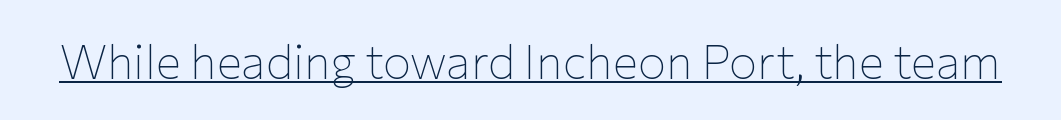
Q: Is the text bold? A: No.
Q: Is the text italic (slanted)? A: No, it is upright.
Q: Is the typeface a serif or a sans-serif typeface? A: Sans-serif.
Q: Is the text underlined? A: Yes.
Q: Is the spacing between letters normal or unusually wide? A: Normal.
Q: Width (condensed, normal, or wide)? A: Normal.
Q: Stroke contrast? A: Low.
Q: x-height? A: Medium.
Q: Monospaced? A: No.
